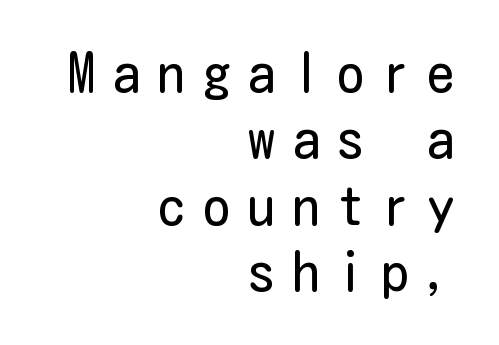
Layout note: lines flush right. The typography opts for an upright posture over an oblique one. Tracking value appears strongly positive — letters spread wide. Check where the strokes stop: nothing finishes them off — pure sans.
